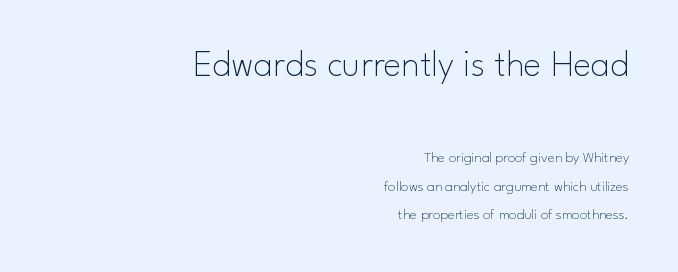
{"serif": "no", "italic": "no", "bold": "no", "weight": "thin", "width": "normal", "stroke_contrast": "low", "x_height": "small", "monospaced": "no", "underline": "no", "align": "right", "line_spacing_ratio": 1.89, "letter_spacing": "normal", "letter_spacing_em": 0.0, "larger_block": "first", "size_ratio": 2.53, "glyph_px": 38}
